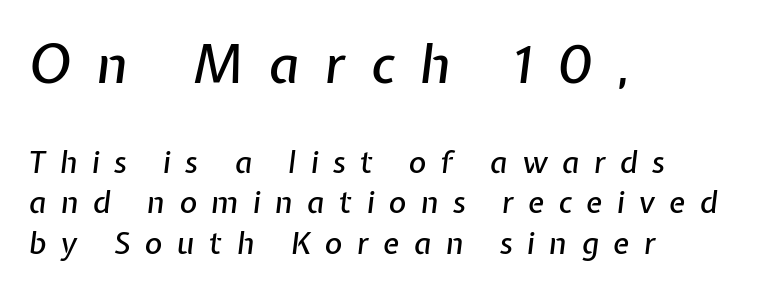
Q: Is the text italic (slanted)? A: Yes, it leans right by about 7 degrees.
Q: Is the text underlined? A: No.
Q: How is the paragraph aligned? A: Left-aligned.
Q: Is the spacing between letters normal or unusually wide? A: Unusually wide.
Q: Is the spacing between lines tight, normal or loose? A: Normal.
Q: Which block of text is set in a larger size, the first (top) or the second (bottom)? A: The first (top) one.
Q: Width (condensed, normal, or wide)? A: Normal.
Q: Stroke contrast? A: Low.
Q: x-height? A: Medium.
Q: Monospaced? A: No.
